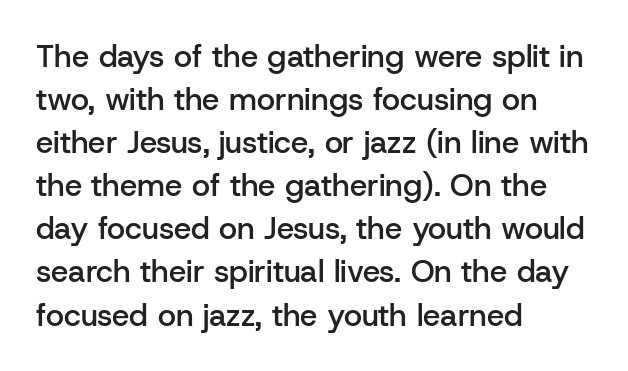
{"serif": "no", "italic": "no", "bold": "semi", "weight": "semibold", "width": "normal", "stroke_contrast": "low", "x_height": "medium", "monospaced": "no", "underline": "no", "align": "left", "line_spacing": "normal", "line_spacing_ratio": 1.39, "letter_spacing": "normal", "letter_spacing_em": 0.0, "glyph_px": 31}
